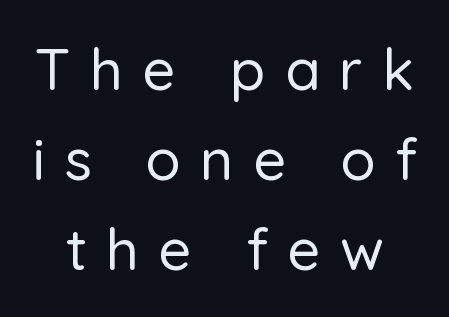
Inter-character spacing is expanded well beyond the font's built-in metrics. Ordinary non-slanted type is in use. The designer left line spacing at the default. The text was rendered using a sans face with plain stroke endings. Each letter keeps its own natural width here, so spacing adapts to shape.
